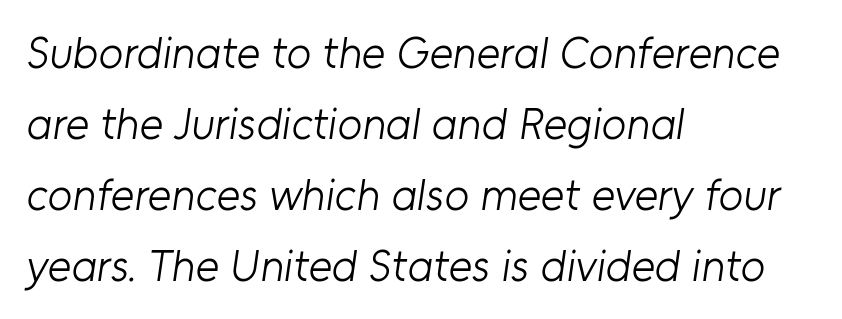
Character widths vary here, with narrow letters taking less room than wide ones. Letters rest on an invisible, unmarked baseline. Stroke terminals: plain, sans-serif. Casual observation: everything's shoved over to the left. Weight: regular or lighter.
